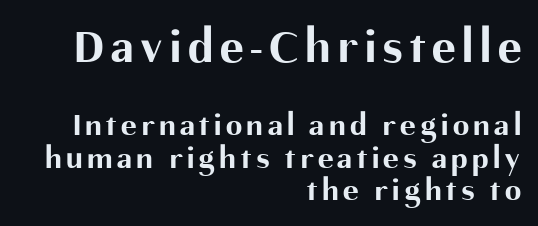
The image shows 50 px bold sans-serif type, upright; set right-aligned, tight line spacing (0.97x), not underlined; the first (top) block is 1.52x larger; medium stroke contrast and a medium x-height.
